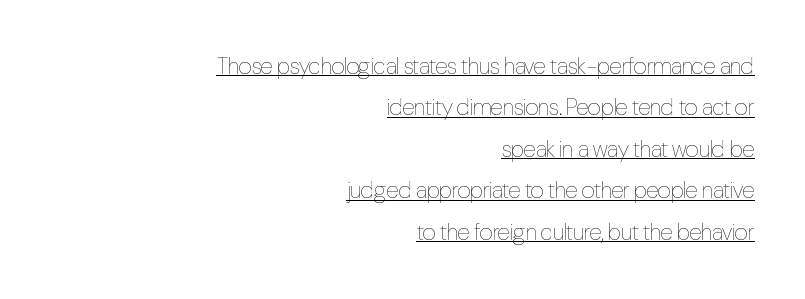
The image shows 23 px text type, upright; set right-aligned, line spacing 1.8x, normal letter spacing, underlined.
